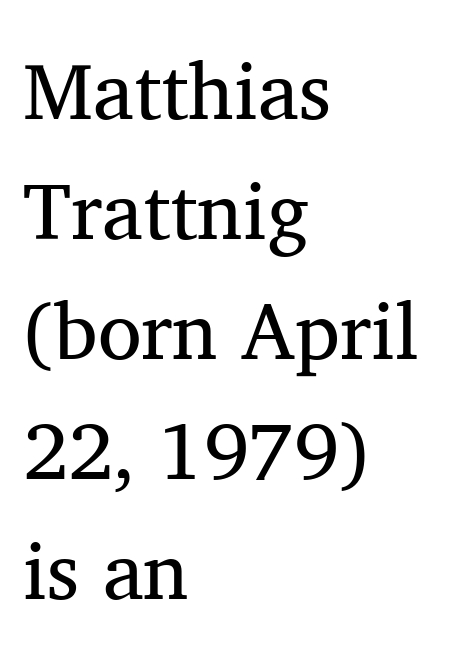
The letters carry serifs — small finishing strokes at the ends of their stems. Nothing heavy about these letters — not bold at all. Type without underlining. A typesetter would call this proportional, since set widths differ per character. The typography opts for an upright posture over an oblique one. If you drew a ruler down the left edge, every line would touch it.
